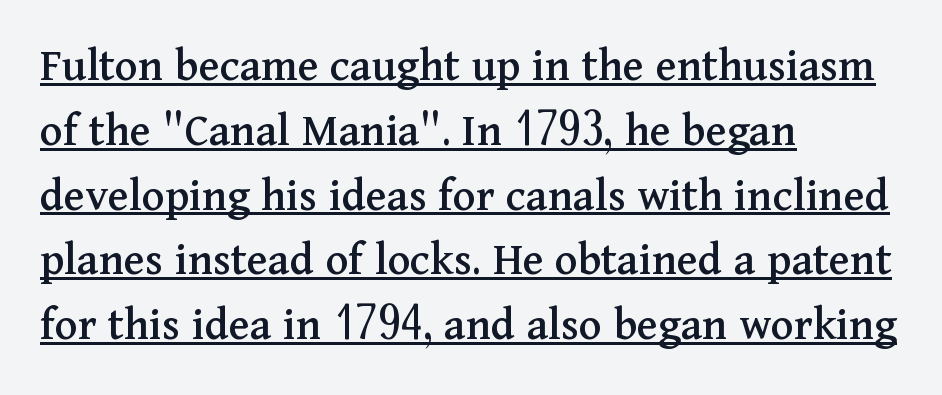
The image shows 48 px serif type, upright; set left-aligned, normal line spacing (1.35x), normal letter spacing, underlined; medium stroke contrast and a medium x-height.
